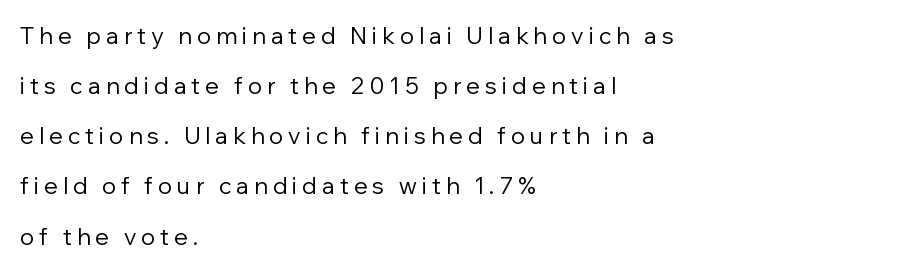
The image shows 23 px text type, upright; set left-aligned, loose line spacing (2.18x), unusually wide letter spacing (+0.22 em), not underlined.
